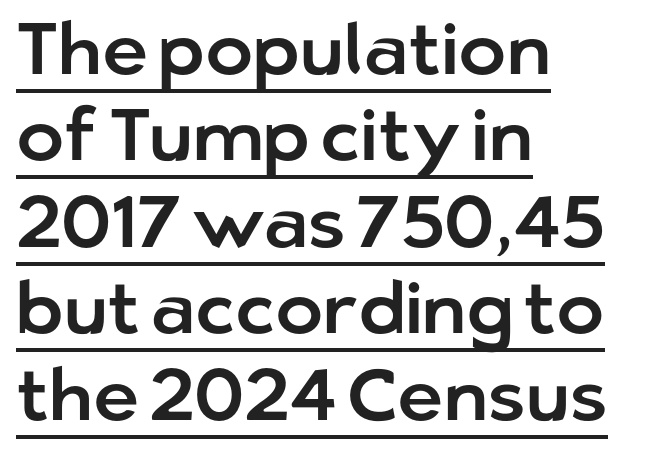
This rendering leaves character spacing at its baseline value. Italic: no, the glyphs are upright roman. No feet cap the strokes, marking this as sans-serif type. Check the space under the baseline: a stroke is drawn there. Casual observation: everything's shoved over to the left. Proportional: the letters do not fall into vertical columns.
